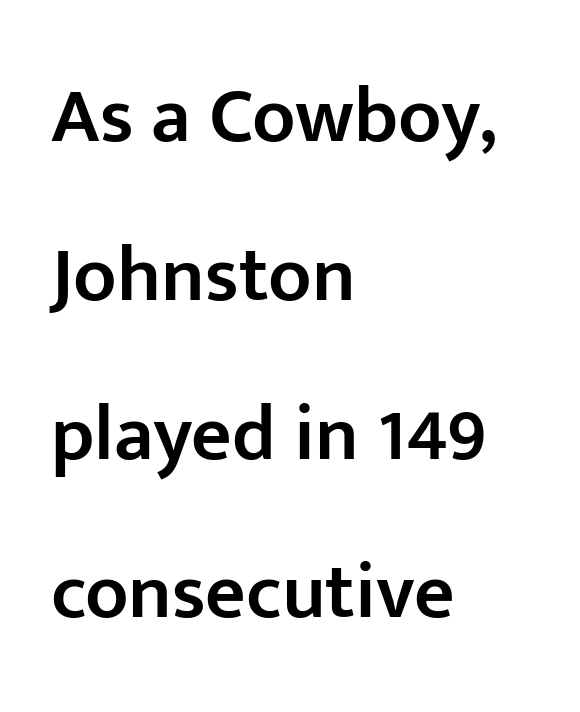
{"serif": "no", "italic": "no", "bold": "semi", "weight": "semibold", "width": "normal", "stroke_contrast": "low", "x_height": "medium", "monospaced": "no", "underline": "no", "align": "left", "line_spacing": "loose", "line_spacing_ratio": 2.01, "letter_spacing": "normal", "letter_spacing_em": 0.0, "glyph_px": 79}
